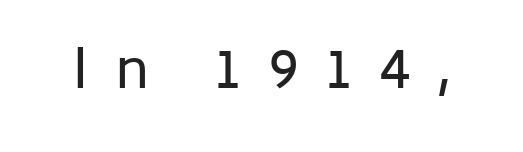
{"serif": "no", "italic": "no", "bold": "no", "weight": "regular", "width": "normal", "stroke_contrast": "low", "x_height": "medium", "monospaced": "no", "underline": "no", "letter_spacing": "wide", "letter_spacing_em": 0.48, "glyph_px": 54}
